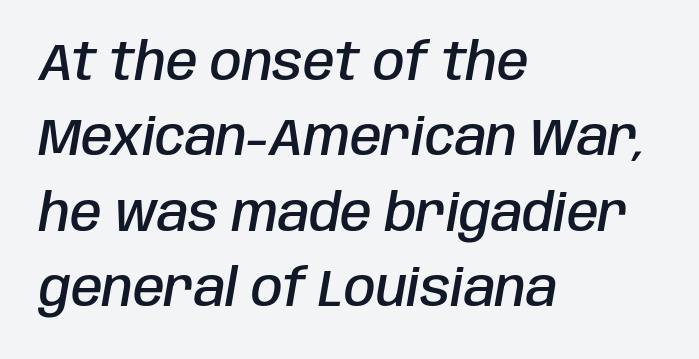
Compared with ordinary roman type, these characters are visibly tilted. These lines are rendered in a variable-pitch font. Is the type bold? Partly — it's a semibold, heavier than regular but not fully bold. Honestly, the row spacing looks completely unremarkable.
